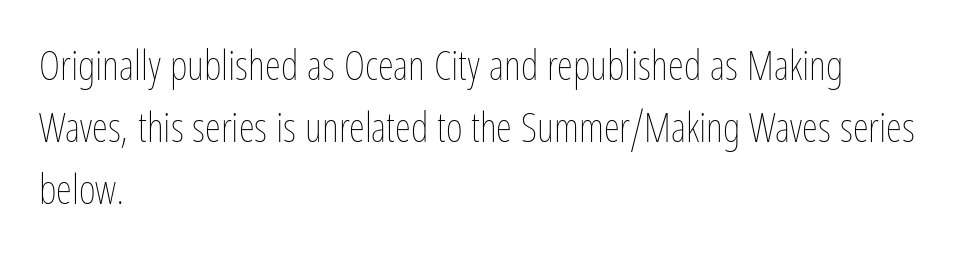
The rendering uses natural spacing where letterforms have individual widths. These glyphs show unthickened strokes, regular width or finer. You can tell it's not italic because the verticals are truly vertical. The lines sit at an ordinary, default distance from one another.
